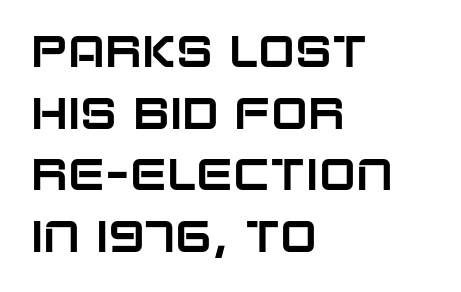
Ordinary non-slanted type is in use. Quick note: underline off. These lines are set flush left with a ragged right edge. Vertically, the passage feels balanced, rows spaced as you'd expect. Each letter keeps its own natural width here, so spacing adapts to shape.
